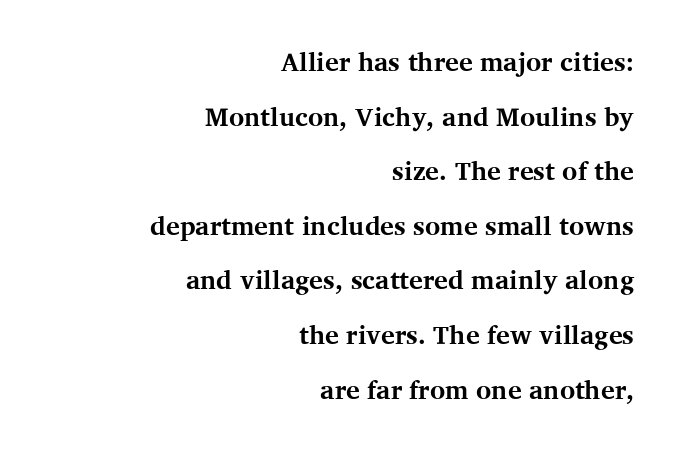
The image shows 26 px bold type, upright; set right-aligned, loose line spacing (2.1x), normal letter spacing, not underlined.
